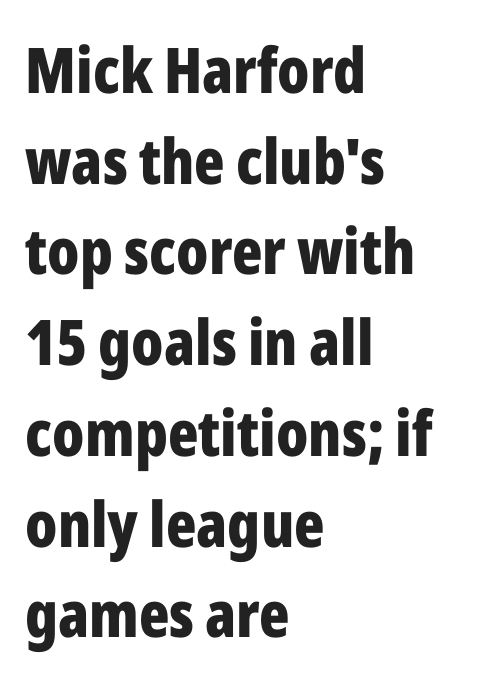
The image shows 63 px bold, condensed sans-serif type, upright; set left-aligned, normal line spacing (1.44x), normal letter spacing, not underlined; low stroke contrast and a medium x-height.
